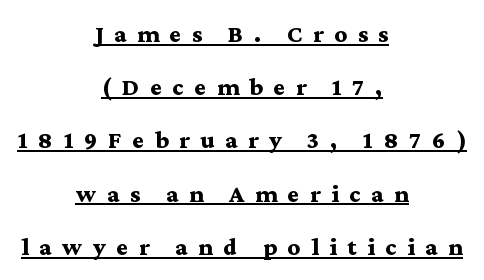
Q: Is the text bold? A: Yes.
Q: Is the text italic (slanted)? A: No, it is upright.
Q: Is the text underlined? A: Yes.
Q: How is the paragraph aligned? A: Centered.
Q: Is the spacing between letters normal or unusually wide? A: Unusually wide.
Q: Is the spacing between lines tight, normal or loose? A: Loose.
